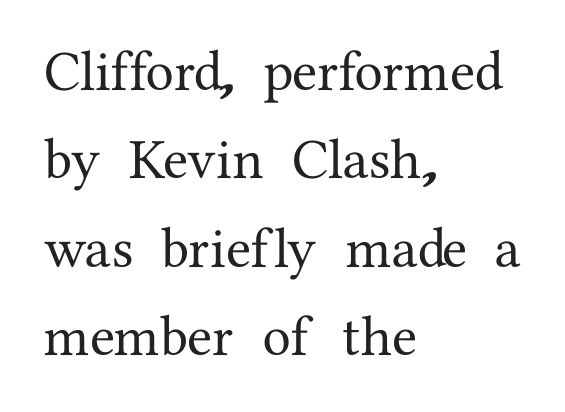
Spacing verdict: proportional, widths tailored to each character. The text block is weighted toward the left margin, trailing off unevenly rightward. Each letter's strokes conclude with small projecting serifs. Summary of vertical rhythm: regular, with standard interline spacing. The baseline area is clear.
